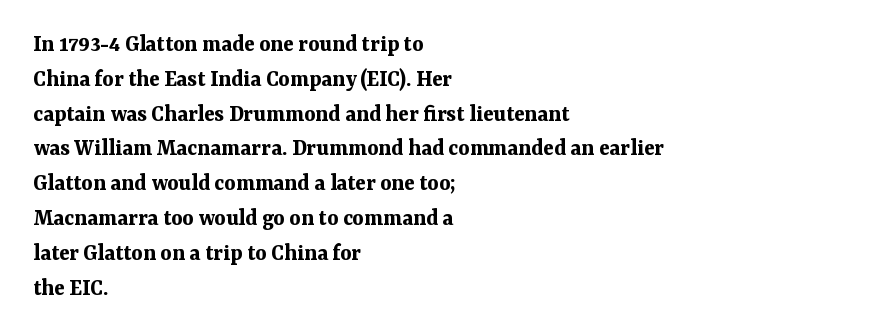
{"italic": "no", "bold": "yes", "underline": "no", "align": "left", "line_spacing": "normal", "line_spacing_ratio": 1.45, "letter_spacing": "normal", "letter_spacing_em": 0.0, "glyph_px": 24}
